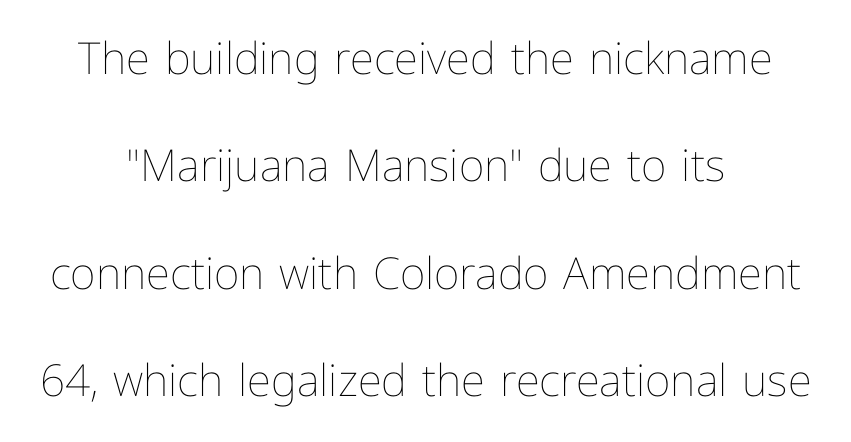
{"italic": "no", "bold": "no", "weight": "thin", "width": "normal", "stroke_contrast": "low", "x_height": "medium", "monospaced": "no", "underline": "no", "align": "center", "line_spacing": "loose", "line_spacing_ratio": 2.44, "letter_spacing": "normal", "letter_spacing_em": 0.0, "glyph_px": 44}
